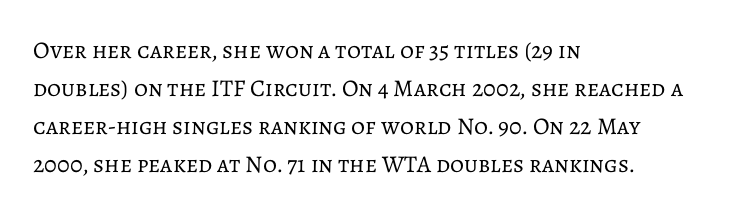
Caption: standard tracking, unaltered. How would I describe the line gaps? Plain and ordinary. Notice how the stems are strictly vertical — no italics here. The typeface has the unassuming heft of standard copy or less. The lines are quadded left.
